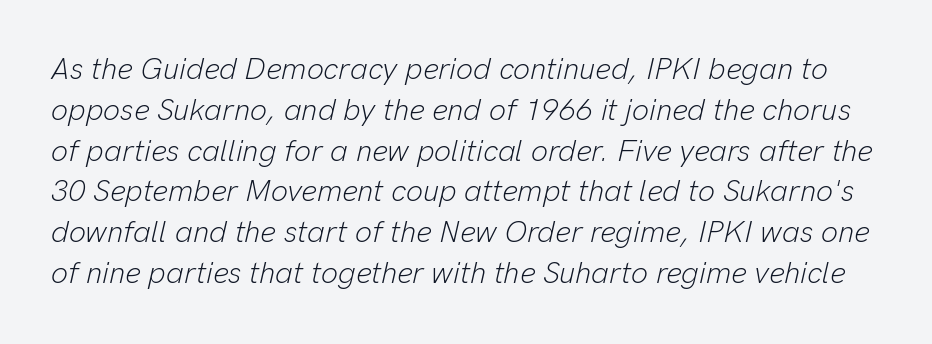
Designer's note — italics engaged. Underlining? Definitely not there. The face used here is proportionally spaced, like ordinary book or web type. A light-to-regular cut is what we see here. Look at the tracking — it's just the regular setting, nothing added.
